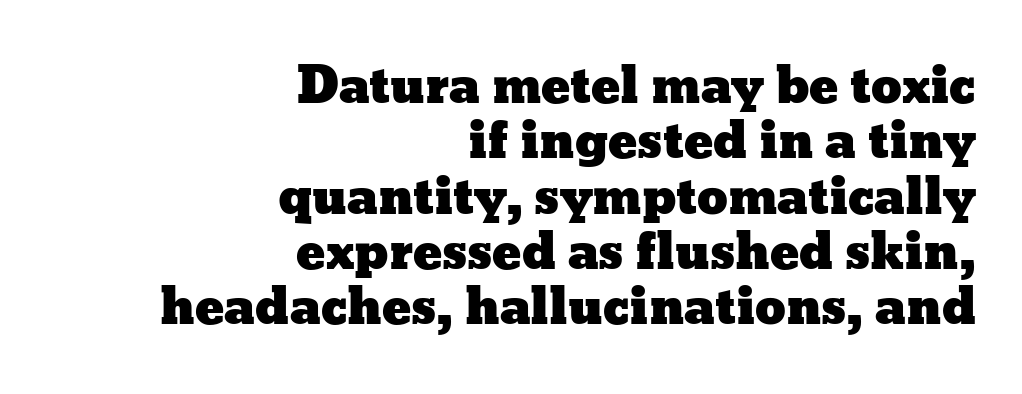
Leading is clearly below the norm, producing a dense column. There is no visible air inserted between adjacent glyphs. Which margin do the lines hug? The right one — the left edge is uneven. Posture: vertical. The rendering uses natural spacing where letterforms have individual widths. Quick note: underline off.
